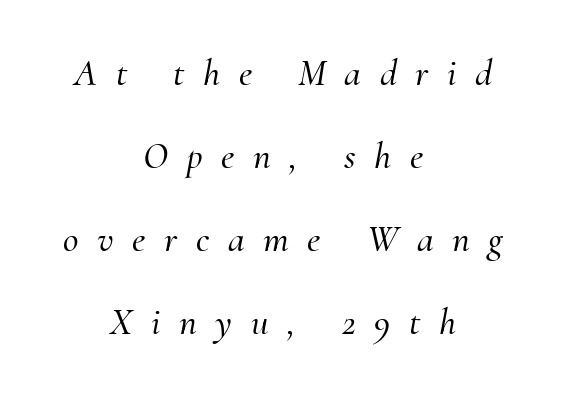
The image shows 38 px serif type, italic (leaning right); set centered, loose line spacing (2.18x), unusually wide letter spacing (+0.49 em), not underlined; medium stroke contrast and a small x-height.
